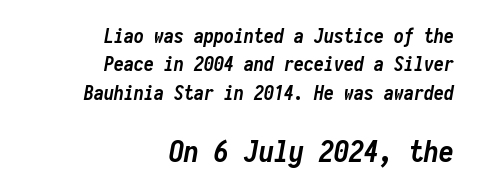
These lines keep a tight, regular rhythm from letter to letter. The letters in the lower block stand taller than those in the block above. Right-aligned paragraph, ragged on the left. These lines are rendered in a fixed-pitch font. How heavy is the stroke? Heavy — this is a bold. Descenders hang freely into open space.
